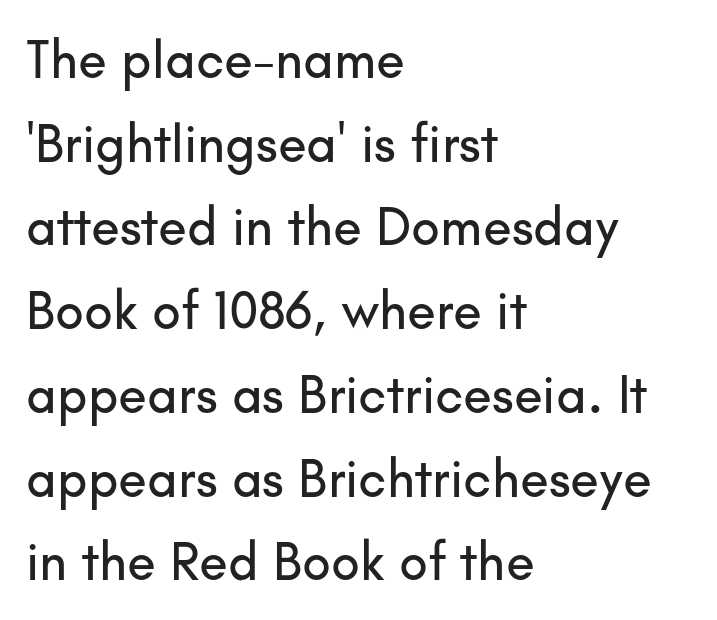
{"serif": "no", "italic": "no", "width": "normal", "stroke_contrast": "low", "x_height": "small", "monospaced": "no", "underline": "no", "align": "left", "line_spacing": "normal", "line_spacing_ratio": 1.58, "letter_spacing": "normal", "letter_spacing_em": 0.0, "glyph_px": 53}
